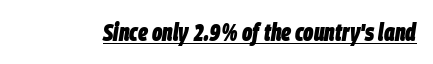
{"italic": "yes", "lean": "right", "slant_degrees": 9, "bold": "yes", "underline": "yes", "letter_spacing": "normal", "letter_spacing_em": 0.0, "glyph_px": 24}
